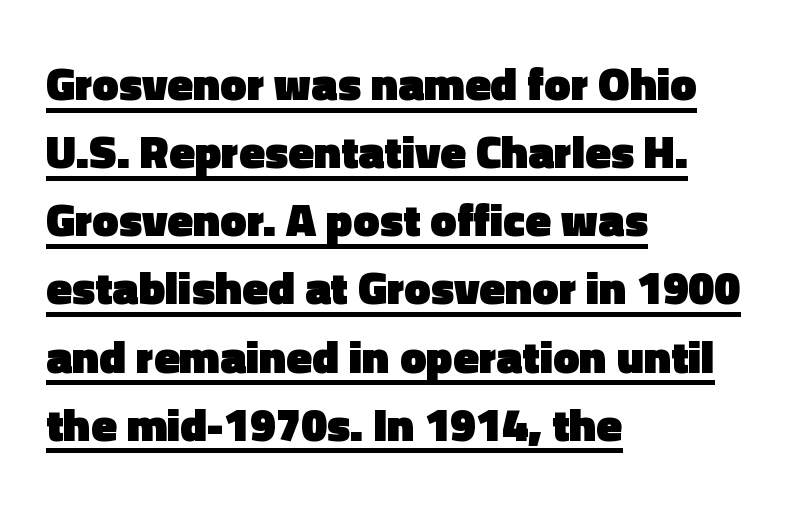
The image shows 47 px heavy sans-serif type, upright; set left-aligned, normal line spacing (1.45x), normal letter spacing, underlined; a medium x-height.
